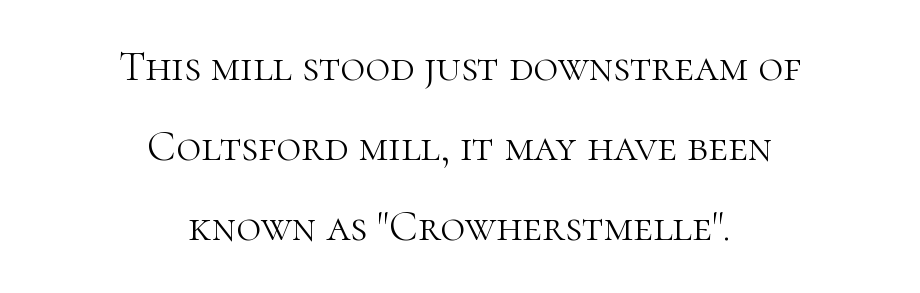
{"serif": "yes", "italic": "no", "bold": "no", "weight": "light", "width": "normal", "stroke_contrast": "high", "x_height": "medium", "monospaced": "no", "underline": "no", "align": "center", "line_spacing_ratio": 1.86, "letter_spacing": "normal", "letter_spacing_em": 0.0, "glyph_px": 43}
